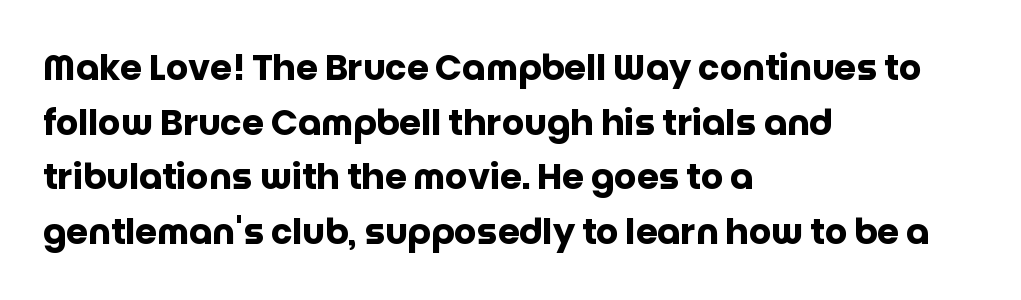
The image shows 35 px heavy sans-serif type, upright; set left-aligned, normal line spacing (1.56x), normal letter spacing, not underlined; low stroke contrast and a large x-height.
